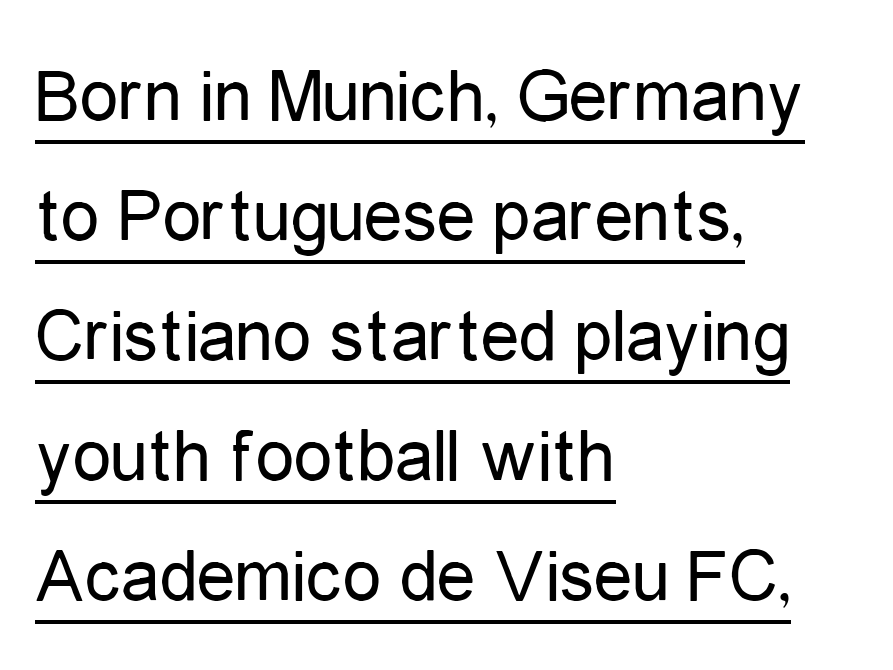
The image shows 77 px regular-weight, condensed sans-serif type, upright; set left-aligned, normal line spacing (1.56x), normal letter spacing, underlined; low stroke contrast and a medium x-height.
